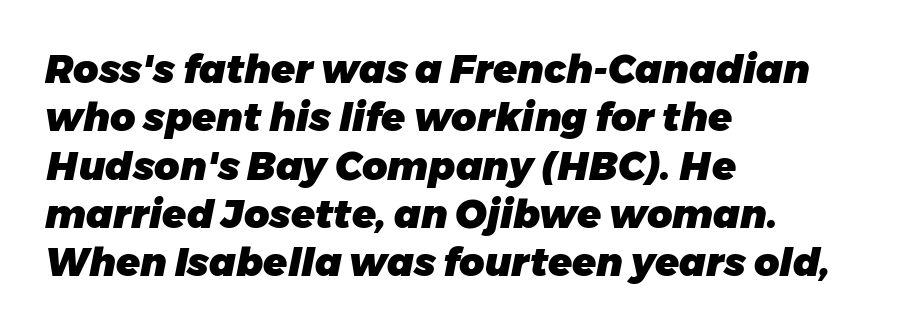
{"italic": "yes", "lean": "right", "slant_degrees": 11, "bold": "yes", "weight": "heavy", "width": "normal", "stroke_contrast": "low", "x_height": "medium", "monospaced": "no", "underline": "no", "align": "left", "line_spacing_ratio": 1.24, "letter_spacing": "normal", "letter_spacing_em": 0.0, "glyph_px": 39}
